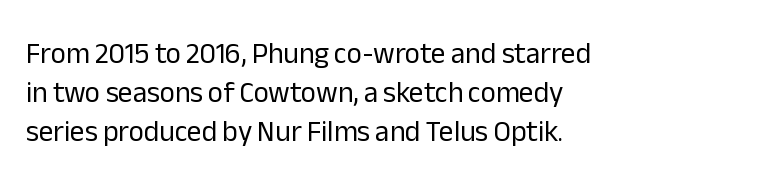
The lettering holds an erect, upright posture throughout. The letterforms sit at book weight or below. The text was rendered using a sans face with plain stroke endings. Underlining? Definitely not there. Vertical spacing — default.
